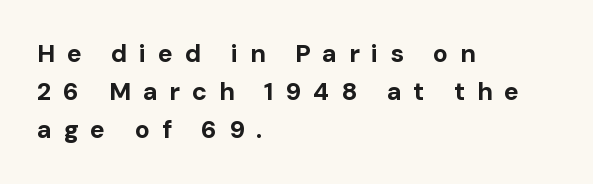
Short note: letters widely spaced. The designer left line spacing at the default. Each line starts at the same left margin while the right side varies. The strokes are fattened all the way to bold.
